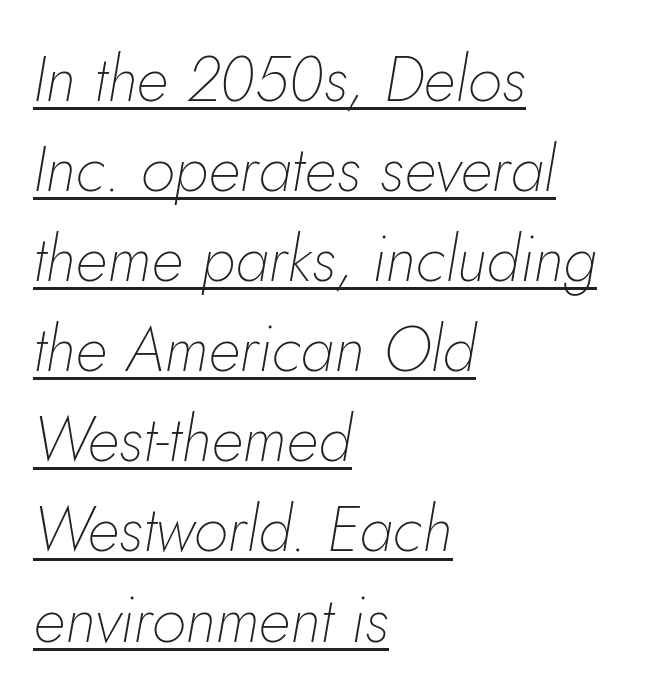
Rows of type keep a routine distance in the vertical direction. Do the characters align in a grid? No, the font is proportional. Think standard paragraph weight, or any step lighter than that. Compared with a centered layout, this one pins lines to the left instead. The passage shown is underscored from start to finish.
